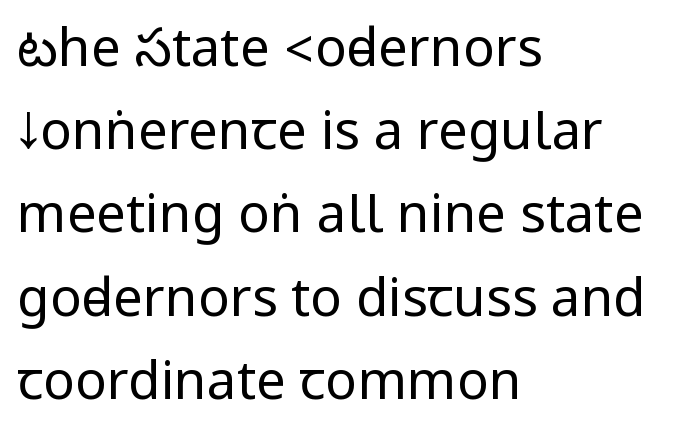
{"serif": "no", "italic": "no", "bold": "no", "weight": "regular", "width": "condensed", "stroke_contrast": "low", "underline": "no", "align": "left", "line_spacing": "normal", "line_spacing_ratio": 1.57, "letter_spacing": "normal", "letter_spacing_em": 0.0, "glyph_px": 53}
